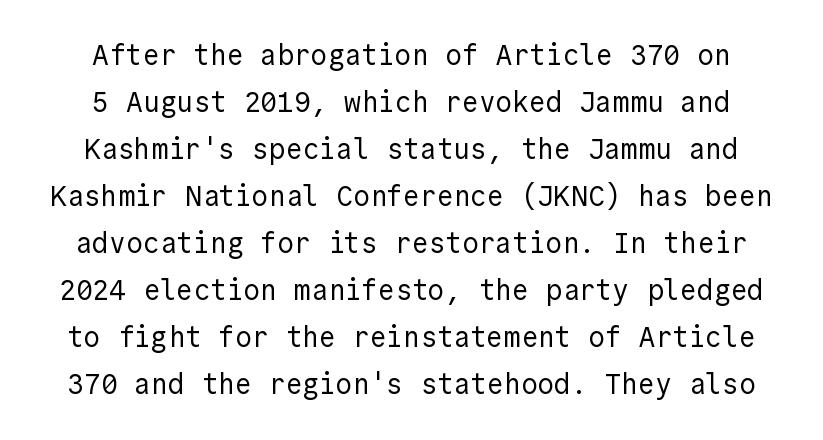
{"serif": "no", "italic": "no", "bold": "no", "weight": "regular", "width": "normal", "x_height": "medium", "underline": "no", "line_spacing": "normal", "line_spacing_ratio": 1.68, "letter_spacing": "normal", "letter_spacing_em": 0.0, "glyph_px": 28}
